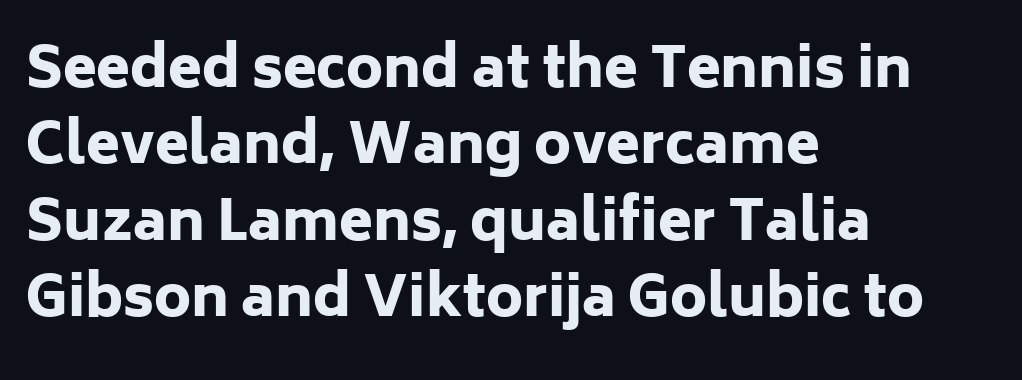
How would I describe the line gaps? Plain and ordinary. Grotesque or geometric, the face here clearly has no serifs. A student would call this left alignment; a typographer would say flush left, rag right. Look at the stroke-to-counter ratio: heavy, a bold.
